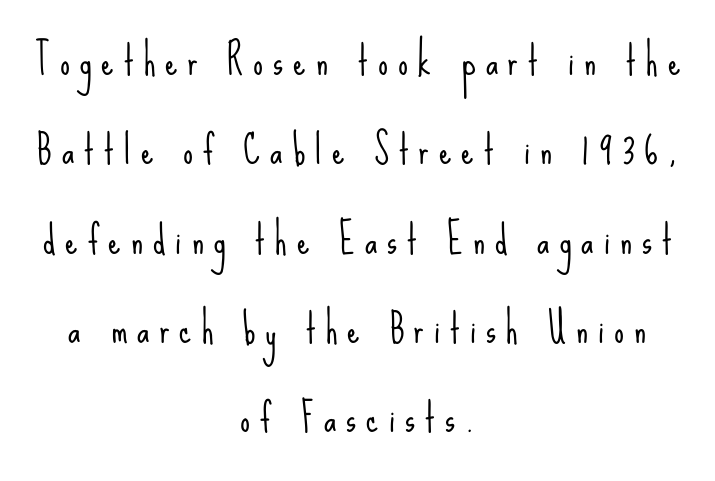
The image shows 39 px light, condensed sans-serif type, upright; set centered, loose line spacing (2.29x), unusually wide letter spacing (+0.26 em), not underlined; low stroke contrast and a small x-height.
